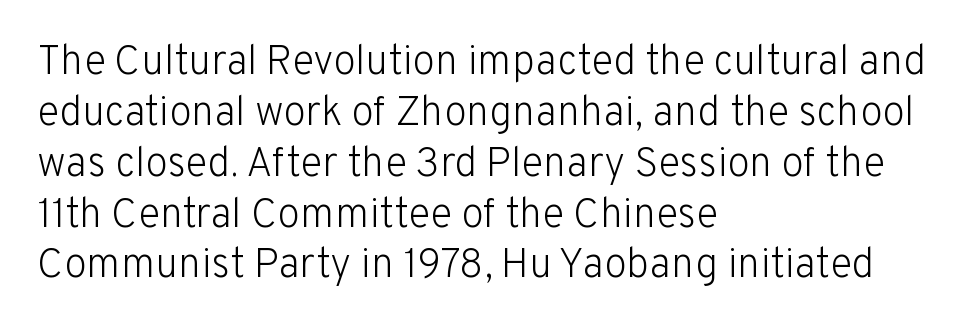
A sans-serif font was chosen for this passage. The line texture is even and compact thanks to regular tracking. Does the lettering tilt? It doesn't — this is upright. If you drew a ruler down the left edge, every line would touch it. Has an underline been added? It has not. The passage shown is not bold in any degree.
